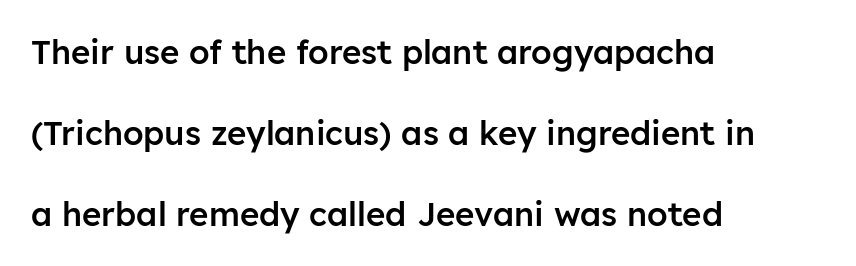
The image shows 33 px semibold sans-serif type, upright; set left-aligned, loose line spacing (2.45x), normal letter spacing, not underlined; low stroke contrast and a medium x-height.
